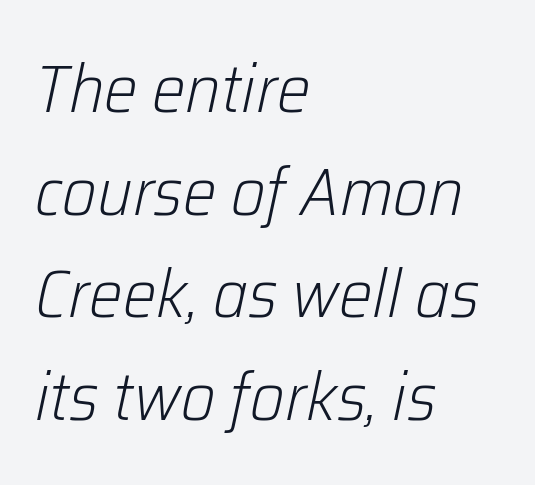
The image shows 67 px light type, italic (leaning right); set left-aligned, normal line spacing (1.53x), normal letter spacing, not underlined; low stroke contrast and a medium x-height.
